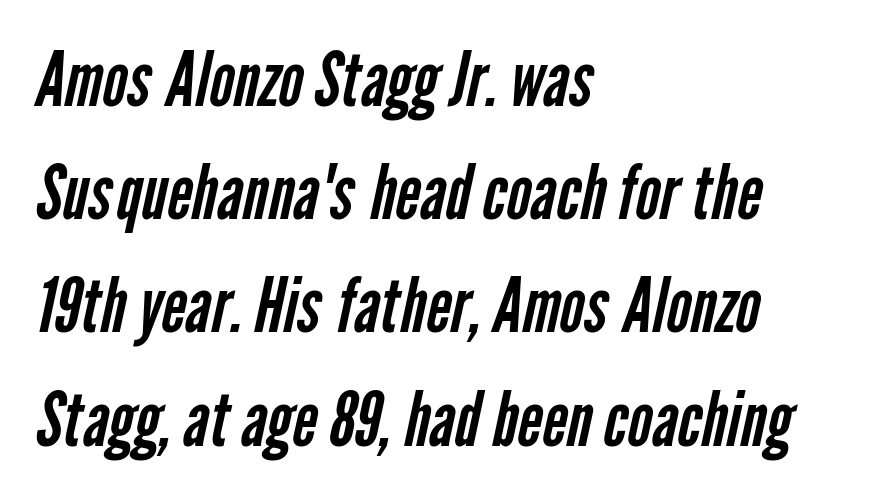
The image shows 76 px regular-weight, condensed sans-serif type; set left-aligned, normal line spacing (1.49x), normal letter spacing, not underlined; low stroke contrast and a medium x-height.
